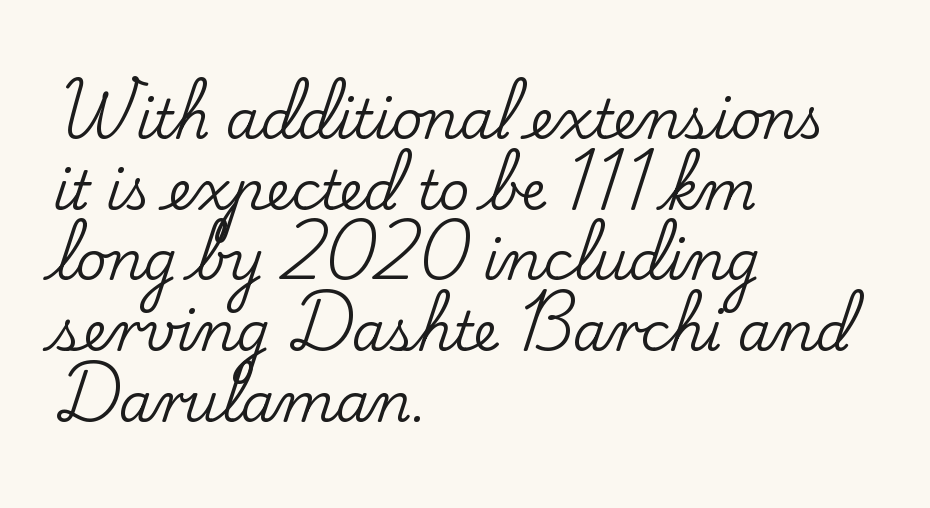
Q: Is the text italic (slanted)? A: Yes.
Q: Is the typeface a serif or a sans-serif typeface? A: Serif.
Q: Is the text underlined? A: No.
Q: How is the paragraph aligned? A: Left-aligned.
Q: Is the spacing between letters normal or unusually wide? A: Normal.
Q: Is the spacing between lines tight, normal or loose? A: Normal.
Q: Width (condensed, normal, or wide)? A: Normal.
Q: Stroke contrast? A: Low.
Q: x-height? A: Small.
Q: Monospaced? A: No.
